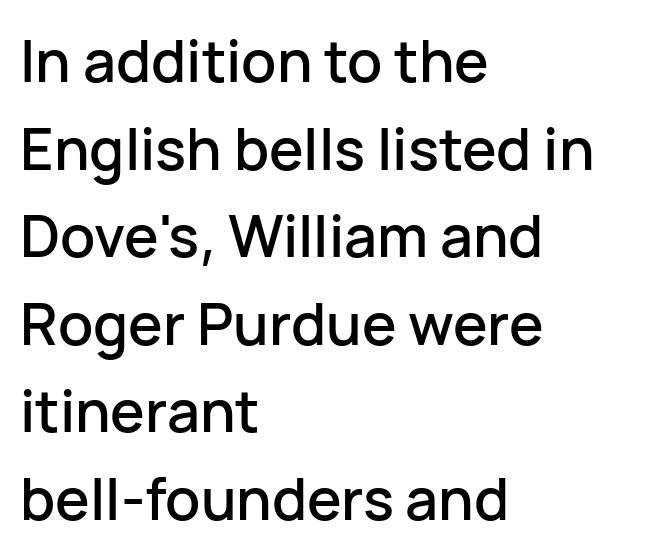
Spacing between characters is what you'd get straight out of the box. This sample keeps an unexceptional amount of space between lines. Here the designer chose a conventional face with non-uniform glyph widths. Each row of text sits above clean, open space. A roman cut, with each character standing at attention. Leftover space on each line is placed entirely after the last word.
